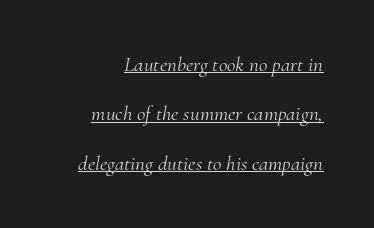
Words appear dense and cohesive because spacing is normal. A light-to-regular cut is what we see here. These lines were composed using italics. One glance says open: line gaps are wider than usual.
